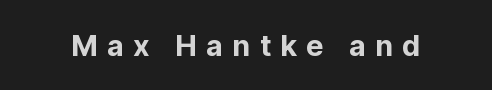
{"serif": "no", "italic": "no", "bold": "yes", "weight": "bold", "width": "normal", "stroke_contrast": "low", "x_height": "medium", "monospaced": "no", "underline": "no", "letter_spacing": "wide", "letter_spacing_em": 0.32, "glyph_px": 29}
